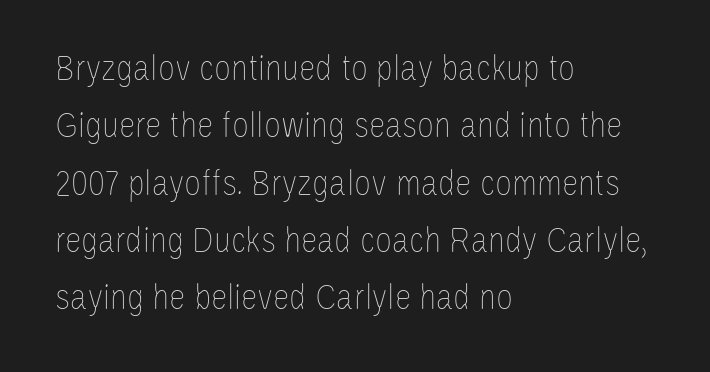
Q: Is the text bold? A: No.
Q: Is the text italic (slanted)? A: No, it is upright.
Q: Is the text underlined? A: No.
Q: How is the paragraph aligned? A: Left-aligned.
Q: Is the spacing between letters normal or unusually wide? A: Normal.
Q: Is the spacing between lines tight, normal or loose? A: Normal.
Q: Width (condensed, normal, or wide)? A: Condensed.
Q: Stroke contrast? A: Low.
Q: x-height? A: Large.
Q: Monospaced? A: No.
